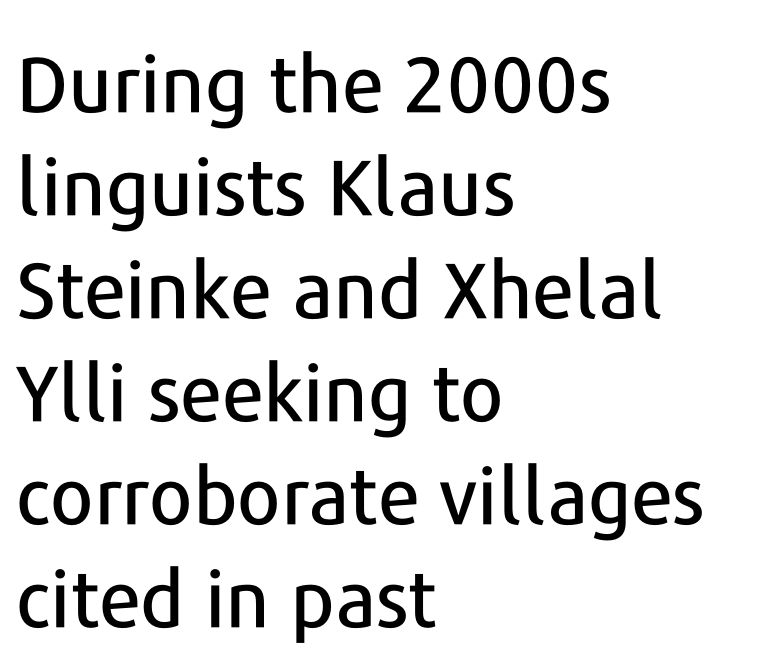
This rendering features lettering with no underline. The type family on display is of the sans-serif kind. Think of a printed novel: that variable character pitch is what you see here. Layout note: lines flush left. Leading matches the norm, producing a regular column. Do the letters lean? They stand straight.
